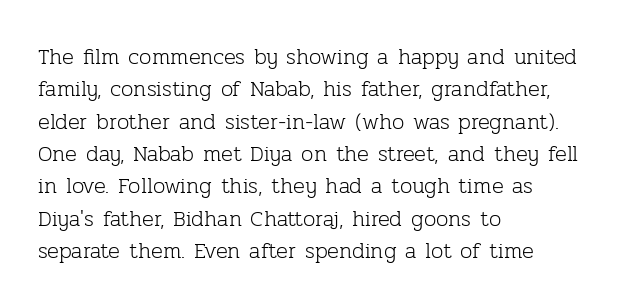
Q: Is the text bold? A: No.
Q: Is the text italic (slanted)? A: No, it is upright.
Q: Is the text underlined? A: No.
Q: How is the paragraph aligned? A: Left-aligned.
Q: Is the spacing between letters normal or unusually wide? A: Normal.
Q: Is the spacing between lines tight, normal or loose? A: Normal.
